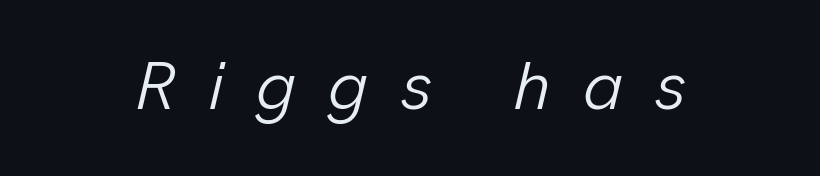
Q: Is the text bold? A: No.
Q: Is the text italic (slanted)? A: Yes, it leans right by about 13 degrees.
Q: Is the text underlined? A: No.
Q: Is the spacing between letters normal or unusually wide? A: Unusually wide.
Q: Width (condensed, normal, or wide)? A: Normal.
Q: Stroke contrast? A: Low.
Q: x-height? A: Medium.
Q: Monospaced? A: No.
